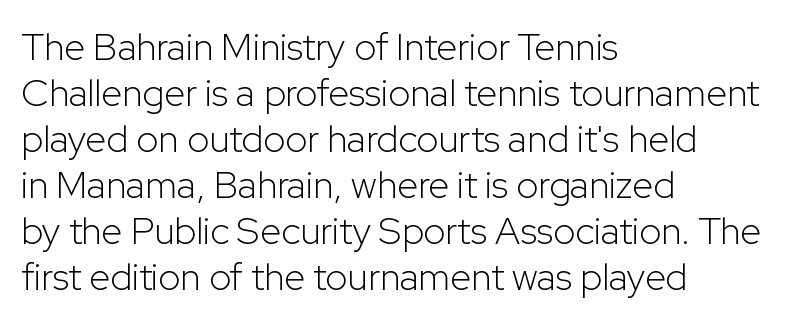
{"serif": "no", "italic": "no", "bold": "no", "weight": "light", "width": "normal", "stroke_contrast": "low", "x_height": "medium", "monospaced": "no", "underline": "no", "align": "left", "line_spacing_ratio": 1.21, "letter_spacing": "normal", "letter_spacing_em": 0.0, "glyph_px": 38}
